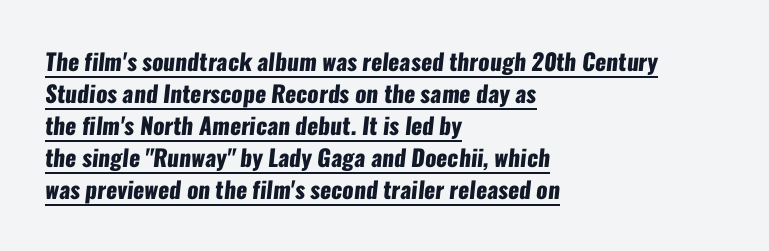
Q: Is the text bold? A: Yes.
Q: Is the text underlined? A: Yes.
Q: How is the paragraph aligned? A: Left-aligned.
Q: Is the spacing between letters normal or unusually wide? A: Normal.
Q: Is the spacing between lines tight, normal or loose? A: Normal.
